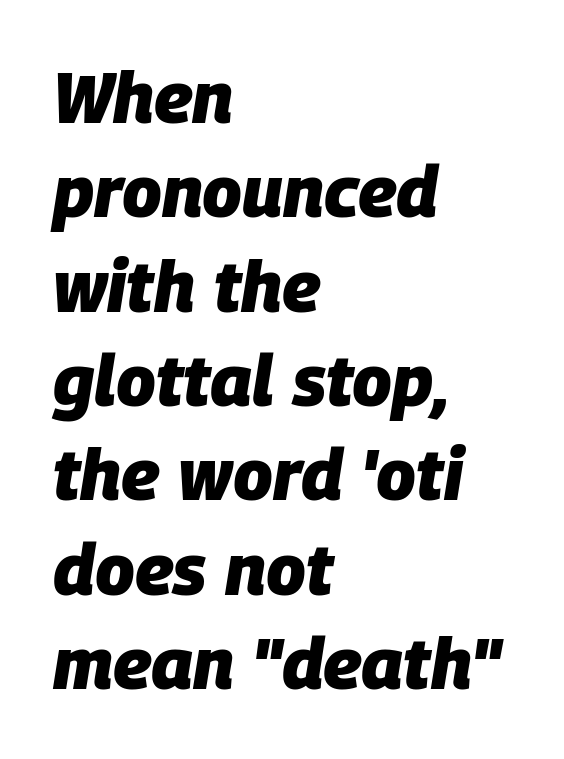
{"italic": "yes", "lean": "right", "slant_degrees": 9, "bold": "yes", "weight": "heavy", "width": "normal", "stroke_contrast": "low", "x_height": "large", "monospaced": "no", "underline": "no", "align": "left", "line_spacing": "normal", "line_spacing_ratio": 1.31, "letter_spacing": "normal", "letter_spacing_em": 0.0, "glyph_px": 72}
